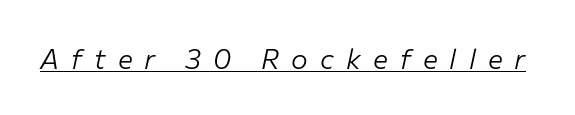
{"italic": "yes", "lean": "right", "slant_degrees": 12, "bold": "no", "weight": "light", "width": "normal", "stroke_contrast": "low", "x_height": "medium", "monospaced": "no", "underline": "yes", "letter_spacing": "wide", "letter_spacing_em": 0.43, "glyph_px": 28}
